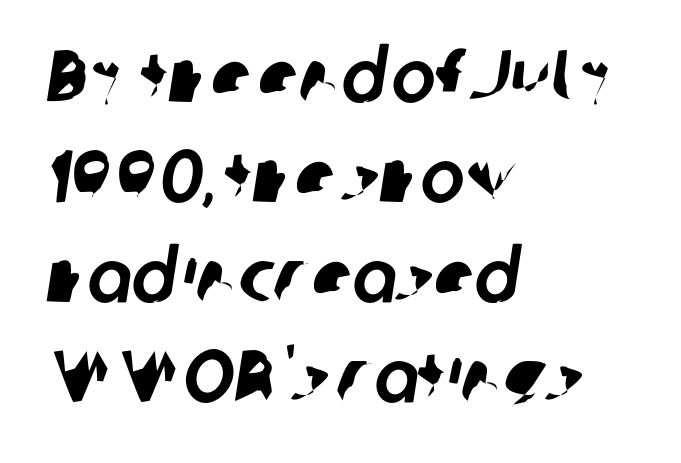
{"serif": "no", "width": "normal", "stroke_contrast": "low", "x_height": "medium", "monospaced": "no", "underline": "no", "align": "left", "line_spacing": "normal", "line_spacing_ratio": 1.35, "letter_spacing": "normal", "letter_spacing_em": 0.0, "glyph_px": 74}
